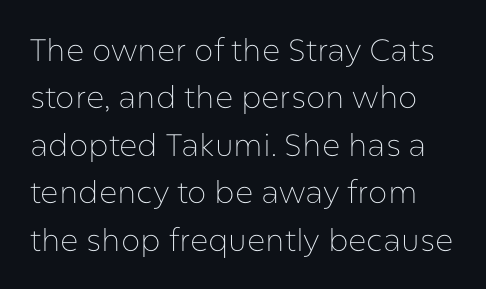
Beneath every word, the page is bare. Posture: vertical. Examine the stroke ends and you'll find no serifs. Inter-character spacing is left at the font's built-in metrics. Successive baselines arrive at the customary interval.
